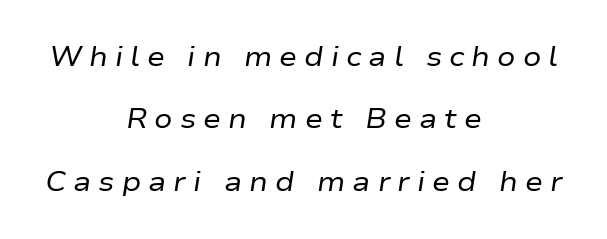
Decoration check: the copy has no underline. The compositor balanced each line on the midline. A typesetter would call this leading open, well beyond the default. Tall strokes in this sample are angled rather than plumb. Weight: in the light-to-regular range.
